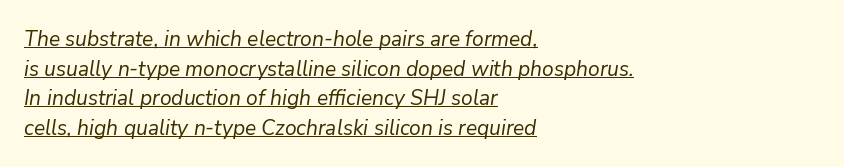
Q: Is the text bold? A: No.
Q: Is the text italic (slanted)? A: Yes, it leans right by about 9 degrees.
Q: Is the text underlined? A: Yes.
Q: How is the paragraph aligned? A: Left-aligned.
Q: Is the spacing between letters normal or unusually wide? A: Normal.
Q: Is the spacing between lines tight, normal or loose? A: Normal.
